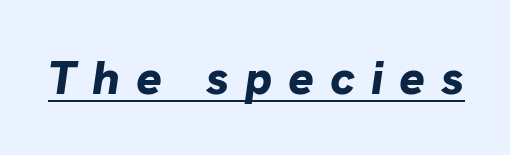
The image shows 48 px bold type, italic (leaning right); set unusually wide letter spacing (+0.33 em), underlined; low stroke contrast and a medium x-height.
